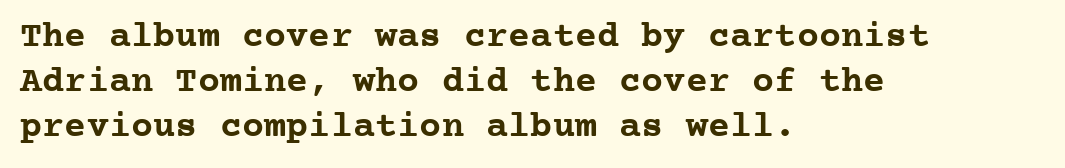
{"serif": "yes", "italic": "no", "bold": "yes", "weight": "semibold", "width": "normal", "stroke_contrast": "low", "x_height": "medium", "monospaced": "yes", "underline": "no", "align": "left", "line_spacing_ratio": 1.21, "letter_spacing": "normal", "letter_spacing_em": 0.0, "glyph_px": 37}
